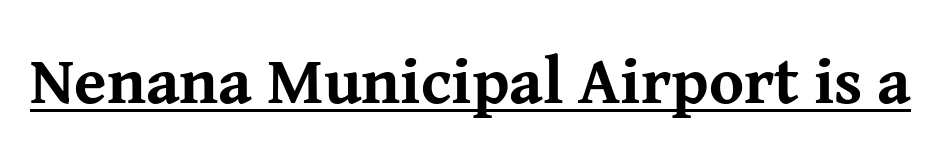
{"serif": "yes", "italic": "no", "bold": "yes", "weight": "bold", "width": "normal", "stroke_contrast": "medium", "x_height": "medium", "monospaced": "no", "underline": "yes", "letter_spacing": "normal", "letter_spacing_em": 0.0, "glyph_px": 66}
